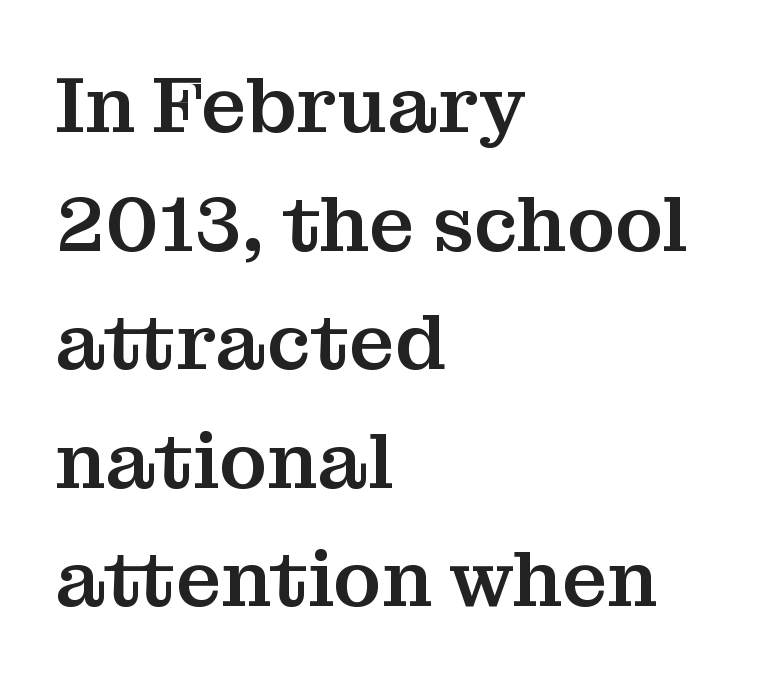
{"serif": "yes", "italic": "no", "width": "normal", "stroke_contrast": "medium", "x_height": "medium", "monospaced": "no", "underline": "no", "align": "left", "line_spacing": "normal", "line_spacing_ratio": 1.52, "letter_spacing": "normal", "letter_spacing_em": 0.0, "glyph_px": 78}
